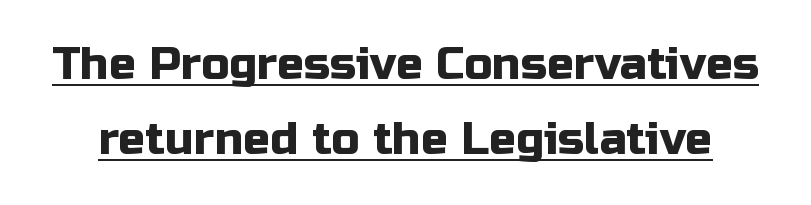
The image shows 45 px sans-serif type, upright; set normal line spacing (1.67x), normal letter spacing, underlined; low stroke contrast and a medium x-height.
